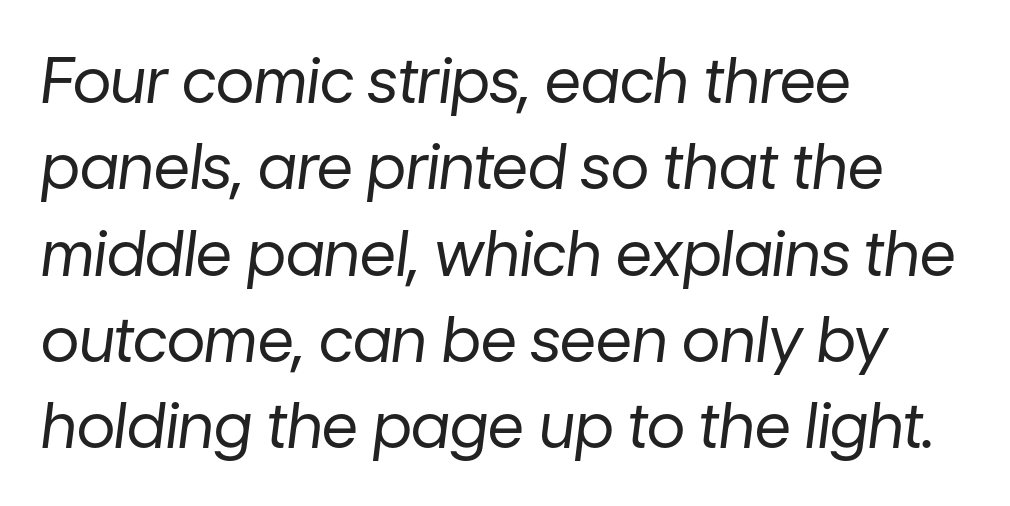
{"italic": "yes", "lean": "right", "slant_degrees": 7, "bold": "no", "weight": "regular", "width": "normal", "stroke_contrast": "low", "x_height": "medium", "monospaced": "no", "underline": "no", "align": "left", "line_spacing": "normal", "line_spacing_ratio": 1.37, "letter_spacing": "normal", "letter_spacing_em": 0.0, "glyph_px": 63}
